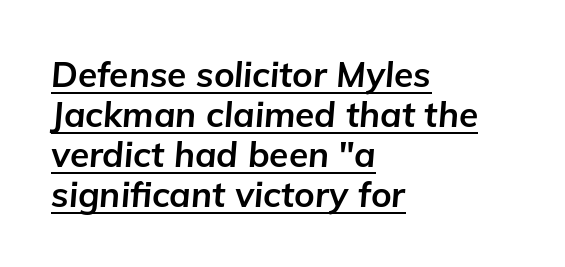
{"italic": "yes", "lean": "right", "slant_degrees": 5, "bold": "yes", "weight": "bold", "width": "normal", "stroke_contrast": "low", "x_height": "medium", "monospaced": "no", "underline": "yes", "align": "left", "line_spacing": "tight", "line_spacing_ratio": 1.14, "letter_spacing": "normal", "letter_spacing_em": 0.0, "glyph_px": 35}
